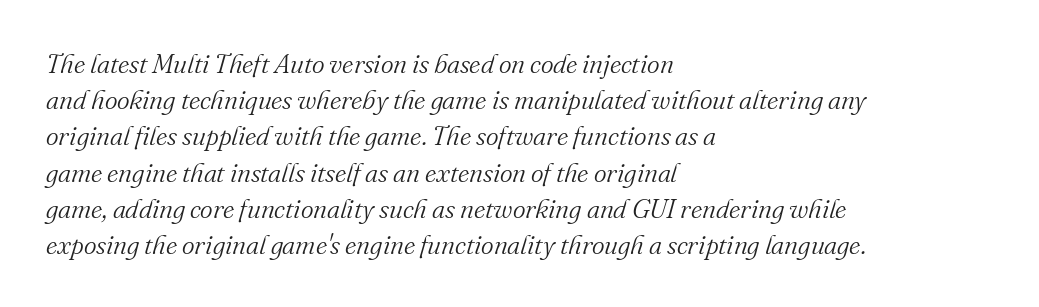
The image shows 27 px text type, italic (leaning right); set left-aligned, normal line spacing (1.34x), normal letter spacing, not underlined.
